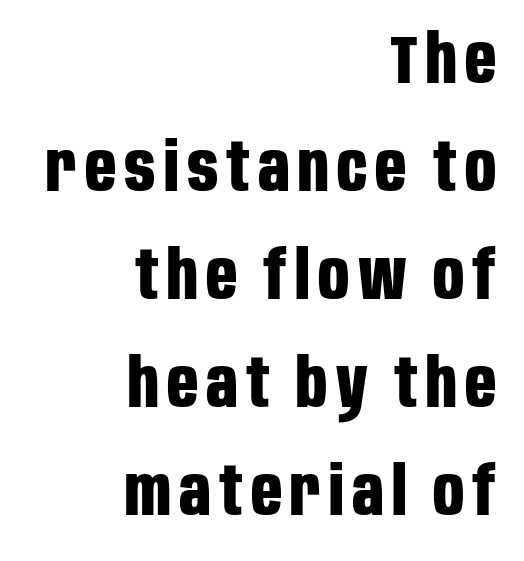
{"serif": "no", "italic": "no", "bold": "yes", "weight": "bold", "width": "condensed", "stroke_contrast": "low", "x_height": "large", "monospaced": "no", "underline": "no", "align": "right", "line_spacing": "normal", "line_spacing_ratio": 1.59, "glyph_px": 68}
